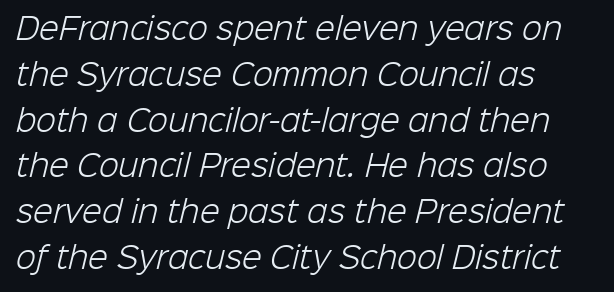
Q: Is the text bold? A: No.
Q: Is the typeface a serif or a sans-serif typeface? A: Sans-serif.
Q: Is the text underlined? A: No.
Q: How is the paragraph aligned? A: Left-aligned.
Q: Is the spacing between letters normal or unusually wide? A: Normal.
Q: Is the spacing between lines tight, normal or loose? A: Normal.
Q: Width (condensed, normal, or wide)? A: Normal.
Q: Stroke contrast? A: Low.
Q: x-height? A: Medium.
Q: Monospaced? A: No.
